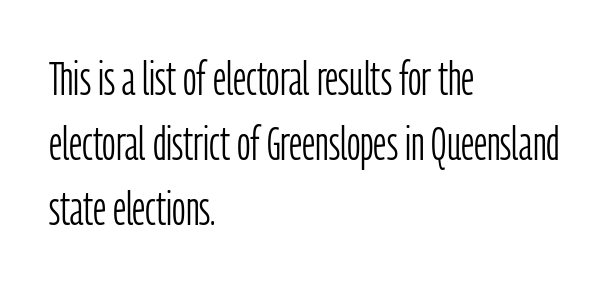
The image shows 47 px light, condensed sans-serif type, upright; set left-aligned, normal line spacing (1.38x), normal letter spacing, not underlined; low stroke contrast and a medium x-height.
